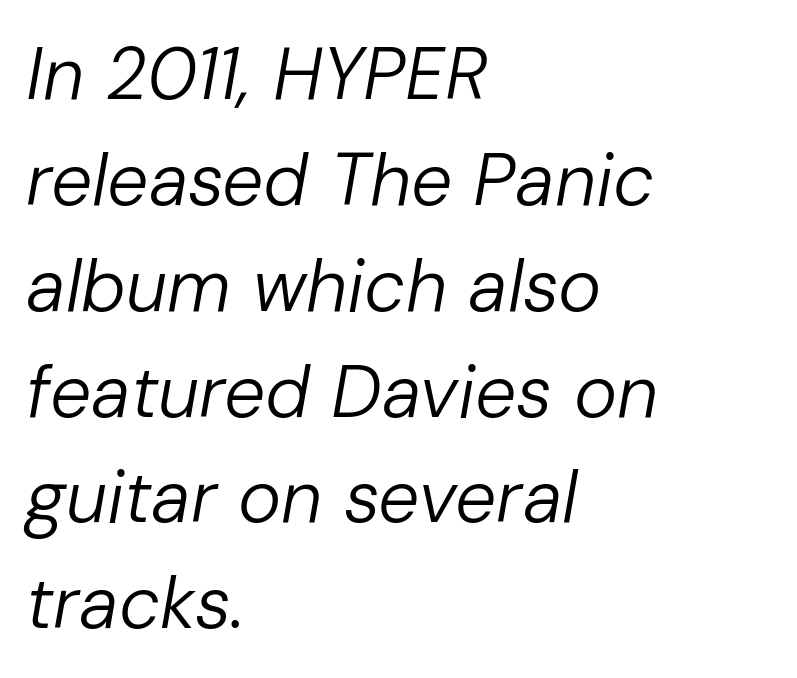
Q: Is the text bold? A: No.
Q: Is the text italic (slanted)? A: Yes, it leans right by about 10 degrees.
Q: Is the text underlined? A: No.
Q: How is the paragraph aligned? A: Left-aligned.
Q: Is the spacing between letters normal or unusually wide? A: Normal.
Q: Is the spacing between lines tight, normal or loose? A: Normal.
Q: Width (condensed, normal, or wide)? A: Normal.
Q: Stroke contrast? A: Low.
Q: x-height? A: Medium.
Q: Monospaced? A: No.
